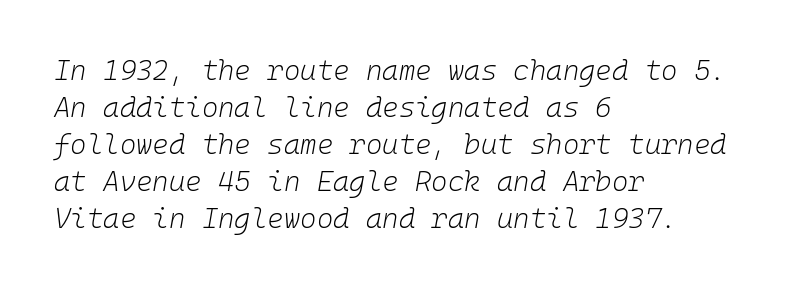
{"italic": "yes", "lean": "right", "slant_degrees": 10, "bold": "no", "weight": "light", "width": "normal", "stroke_contrast": "low", "x_height": "medium", "monospaced": "yes", "underline": "no", "align": "left", "line_spacing": "normal", "line_spacing_ratio": 1.32, "letter_spacing": "normal", "letter_spacing_em": 0.0, "glyph_px": 28}
